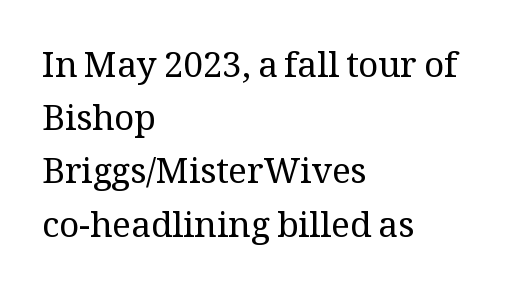
Q: Is the text bold? A: No.
Q: Is the text italic (slanted)? A: No, it is upright.
Q: Is the typeface a serif or a sans-serif typeface? A: Serif.
Q: Is the text underlined? A: No.
Q: How is the paragraph aligned? A: Left-aligned.
Q: Is the spacing between letters normal or unusually wide? A: Normal.
Q: Is the spacing between lines tight, normal or loose? A: Normal.
Q: Width (condensed, normal, or wide)? A: Normal.
Q: Stroke contrast? A: Medium.
Q: x-height? A: Medium.
Q: Monospaced? A: No.
